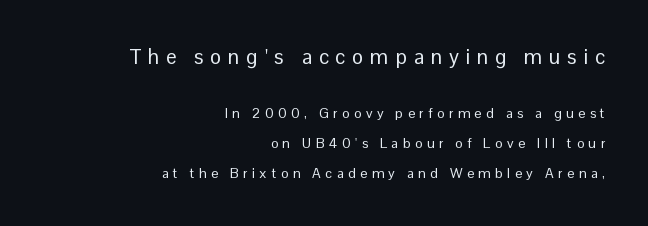
These lines are set flush right with a ragged left edge. Character size in the leading block exceeds that of the trailing block. Is there any slant? The stems are plumb. The line-height multiplier appears high, well above default. Check under the words: just untouched page.
